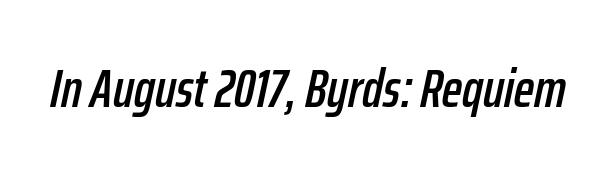
Q: Is the text italic (slanted)? A: Yes, it leans right by about 12 degrees.
Q: Is the text underlined? A: No.
Q: Is the spacing between letters normal or unusually wide? A: Normal.
Q: Width (condensed, normal, or wide)? A: Condensed.
Q: Stroke contrast? A: Low.
Q: x-height? A: Medium.
Q: Monospaced? A: No.
